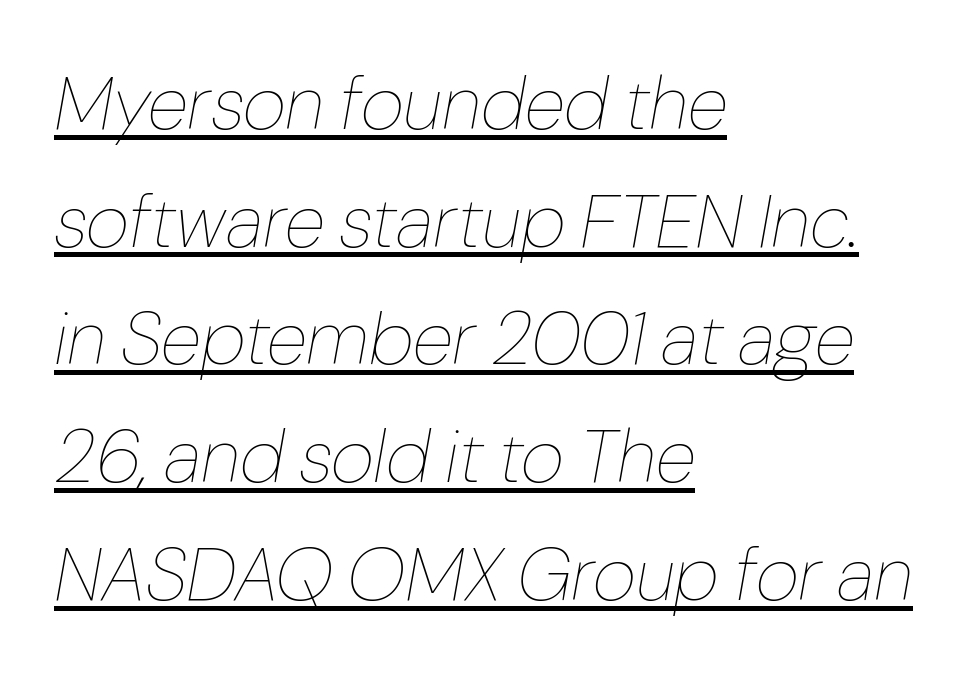
The face used here appears with an underline applied. The strokes are not fattened; the text isn't bold. The block of text has a typical density, with ordinary space between rows. Compared with a centered layout, this one pins lines to the left instead. The face used here is rendered with its standard letterfit.
